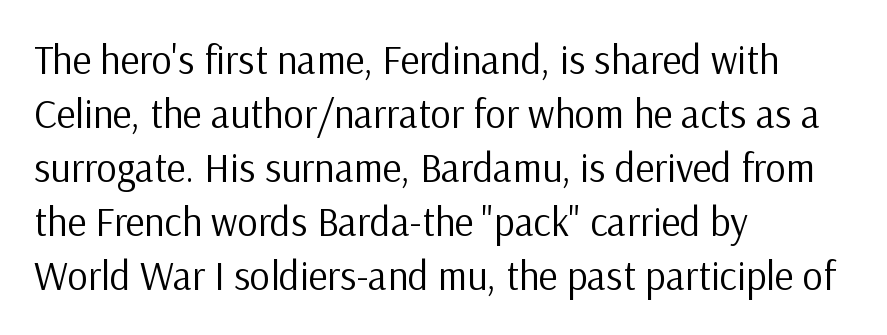
Q: Is the text bold? A: No.
Q: Is the text italic (slanted)? A: No, it is upright.
Q: Is the typeface a serif or a sans-serif typeface? A: Sans-serif.
Q: Is the text underlined? A: No.
Q: How is the paragraph aligned? A: Left-aligned.
Q: Is the spacing between letters normal or unusually wide? A: Normal.
Q: Is the spacing between lines tight, normal or loose? A: Normal.
Q: Width (condensed, normal, or wide)? A: Normal.
Q: Stroke contrast? A: Low.
Q: x-height? A: Medium.
Q: Monospaced? A: No.
